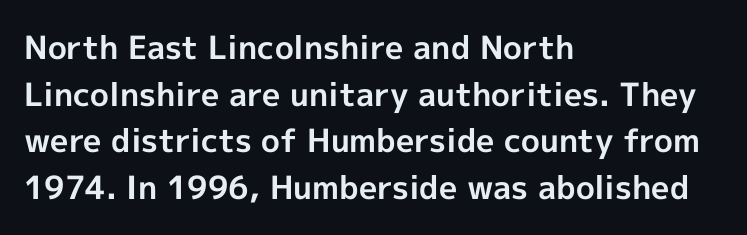
{"serif": "no", "italic": "no", "bold": "yes", "weight": "bold", "width": "normal", "x_height": "medium", "monospaced": "no", "underline": "no", "align": "left", "line_spacing": "normal", "line_spacing_ratio": 1.46, "letter_spacing": "normal", "letter_spacing_em": 0.0, "glyph_px": 32}
